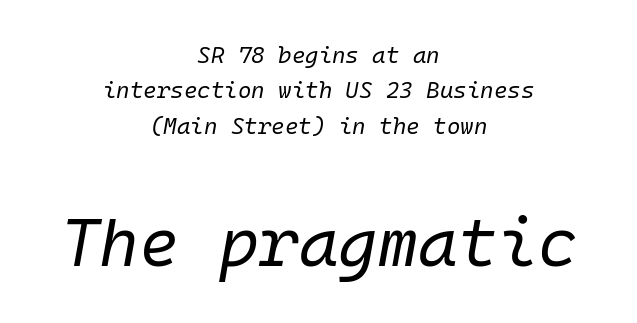
The image shows 68 px regular-weight type, italic (leaning right), monospaced; set centered, normal line spacing (1.54x), normal letter spacing, not underlined; the second (bottom) block is 2.96x larger; low stroke contrast and a medium x-height.
